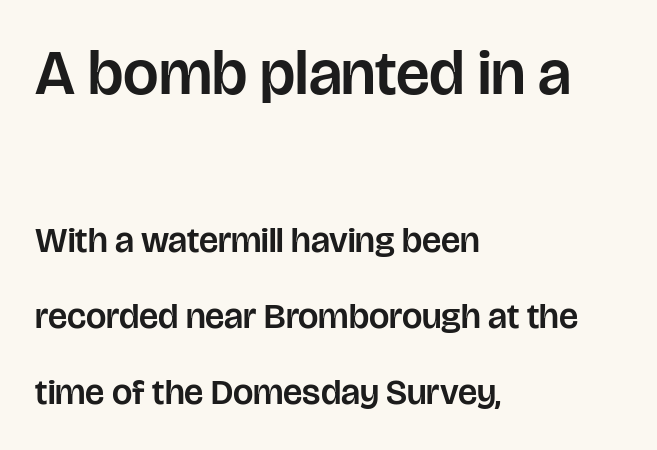
{"serif": "no", "italic": "no", "width": "normal", "stroke_contrast": "low", "x_height": "large", "monospaced": "no", "underline": "no", "align": "left", "line_spacing": "loose", "line_spacing_ratio": 2.11, "letter_spacing": "normal", "letter_spacing_em": 0.0, "larger_block": "first", "size_ratio": 1.75, "glyph_px": 63}
